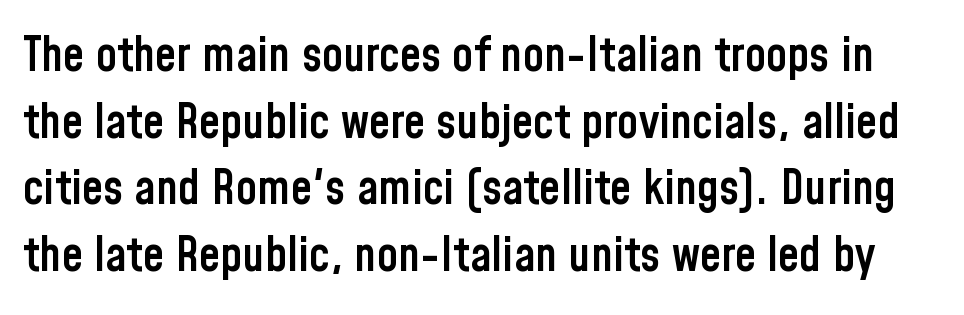
Q: Is the text bold? A: Semi-bold.
Q: Is the text italic (slanted)? A: No, it is upright.
Q: Is the typeface a serif or a sans-serif typeface? A: Sans-serif.
Q: Is the text underlined? A: No.
Q: Is the spacing between letters normal or unusually wide? A: Normal.
Q: Is the spacing between lines tight, normal or loose? A: Normal.
Q: Width (condensed, normal, or wide)? A: Condensed.
Q: Stroke contrast? A: Low.
Q: x-height? A: Medium.
Q: Monospaced? A: No.
